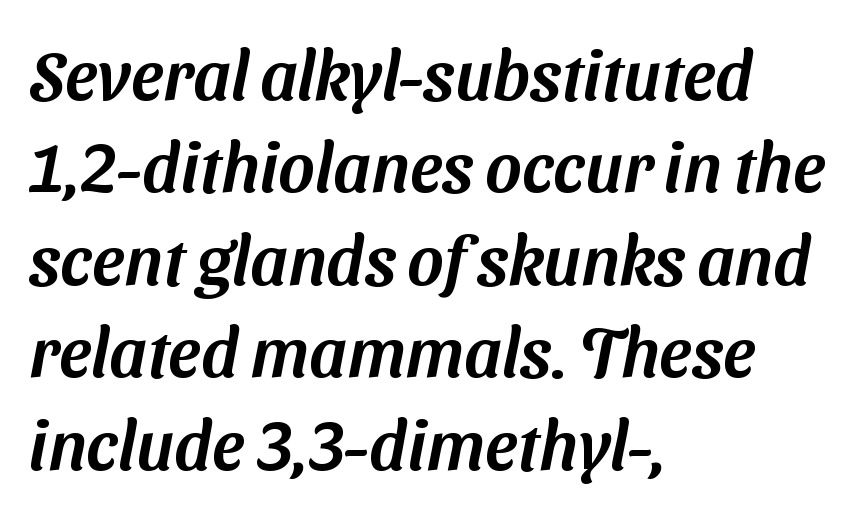
{"serif": "no", "width": "normal", "stroke_contrast": "medium", "x_height": "medium", "monospaced": "no", "underline": "no", "align": "left", "line_spacing": "normal", "line_spacing_ratio": 1.34, "letter_spacing": "normal", "letter_spacing_em": 0.0, "glyph_px": 69}
